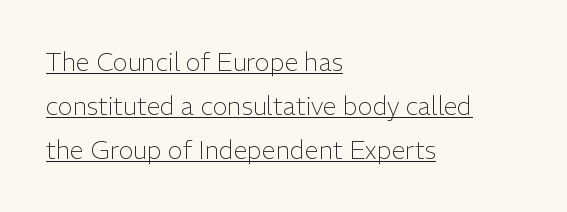
Q: Is the text bold? A: No.
Q: Is the text italic (slanted)? A: No, it is upright.
Q: Is the text underlined? A: Yes.
Q: How is the paragraph aligned? A: Left-aligned.
Q: Is the spacing between letters normal or unusually wide? A: Normal.
